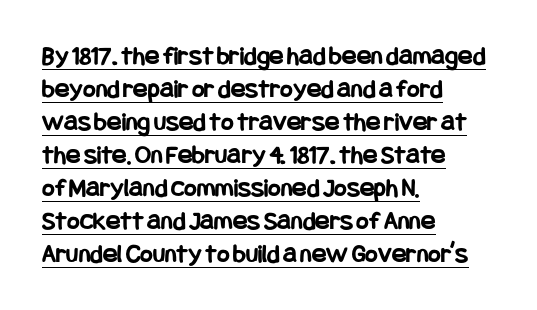
Q: Is the text bold? A: Yes.
Q: Is the text italic (slanted)? A: No, it is upright.
Q: Is the text underlined? A: Yes.
Q: How is the paragraph aligned? A: Left-aligned.
Q: Is the spacing between letters normal or unusually wide? A: Normal.
